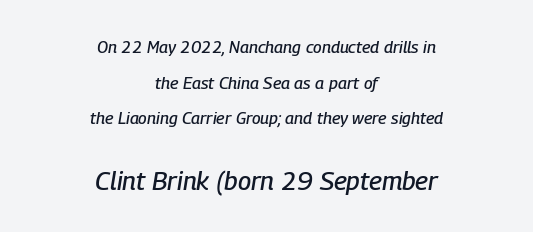
Q: Is the text italic (slanted)? A: Yes, it leans right by about 9 degrees.
Q: Is the text underlined? A: No.
Q: How is the paragraph aligned? A: Centered.
Q: Is the spacing between letters normal or unusually wide? A: Normal.
Q: Is the spacing between lines tight, normal or loose? A: Loose.
Q: Which block of text is set in a larger size, the first (top) or the second (bottom)? A: The second (bottom) one.
